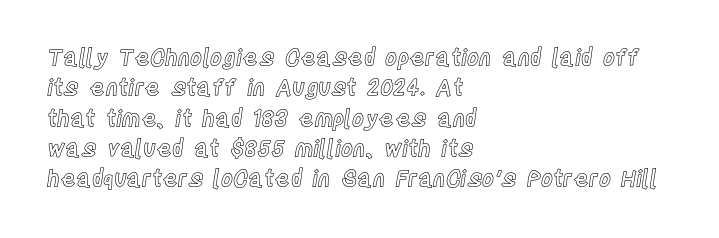
{"underline": "no", "align": "left", "line_spacing": "normal", "line_spacing_ratio": 1.32, "letter_spacing": "normal", "letter_spacing_em": 0.0, "glyph_px": 23}
